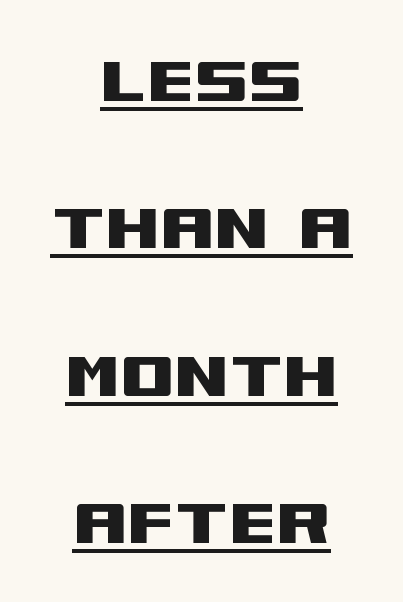
{"serif": "no", "italic": "no", "width": "wide", "stroke_contrast": "medium", "x_height": "large", "monospaced": "no", "underline": "yes", "align": "center", "line_spacing_ratio": 1.89, "letter_spacing": "normal", "letter_spacing_em": 0.0, "glyph_px": 78}
